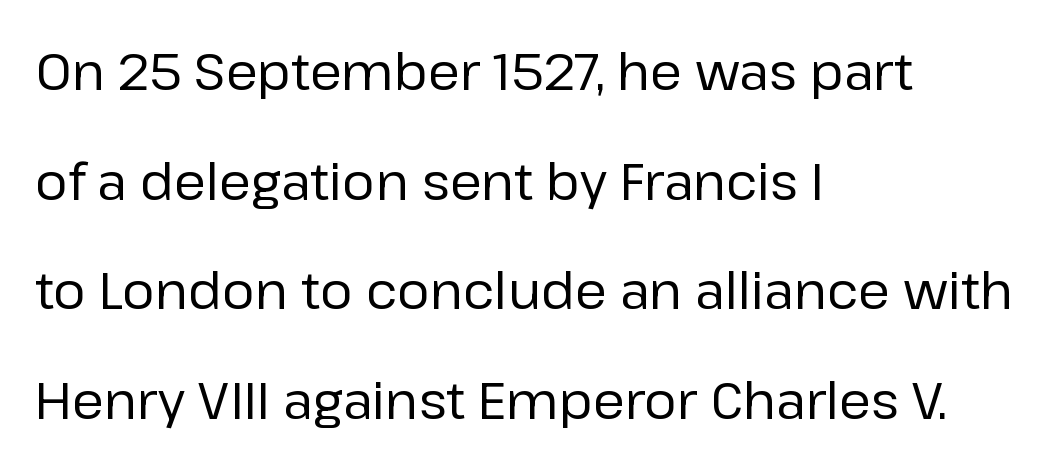
A roman cut, with each character standing at attention. This is sans-serif lettering, the kind often seen on screens and signage. Visually the block forms a straight wall on the left and a jagged coastline on the right. The passage shown has conventional tracking throughout. Unmarked baselines from the first word to the last. Vertically, the passage feels expansive, rows floating well apart.
